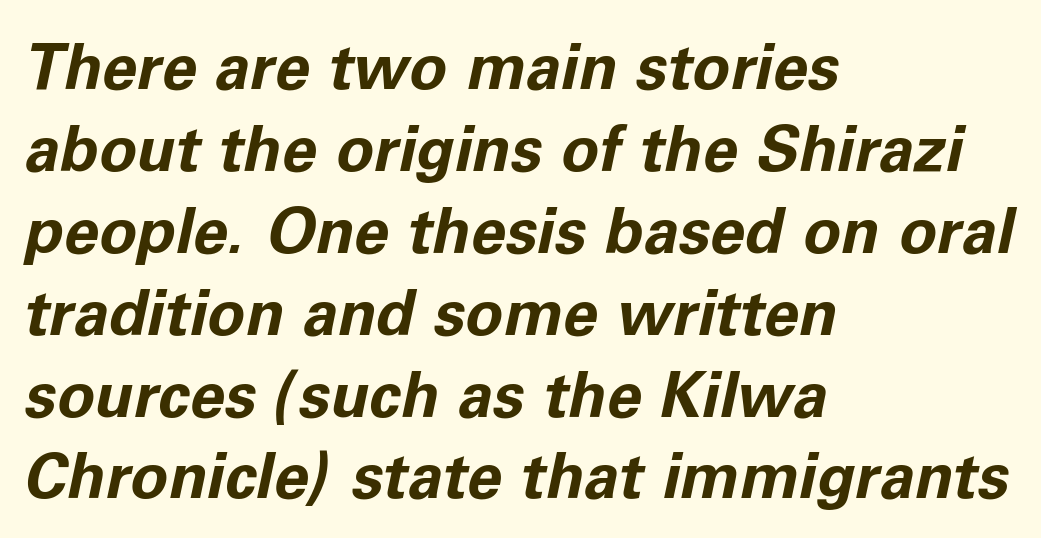
Does extra space separate the letters? No, they use regular spacing. The lines in this sample share a left origin and differ only in where they stop. The rendering uses a bold face; every stroke is thick and dark. The rendering uses natural spacing where letterforms have individual widths. The space beneath each line is pristine and unruled. Whoever set this chose a conventional vertical rhythm.
